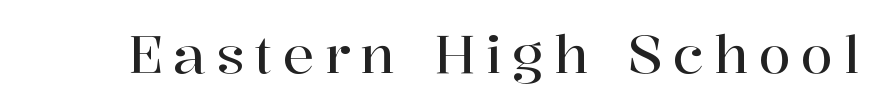
The glyphs are unaccompanied by any horizontal stroke below them. There is plenty of visible air inserted between adjacent glyphs. Yep, those are serifs on the letters. This is roman type, the default non-slanted kind. Spacing verdict: proportional, widths tailored to each character.
